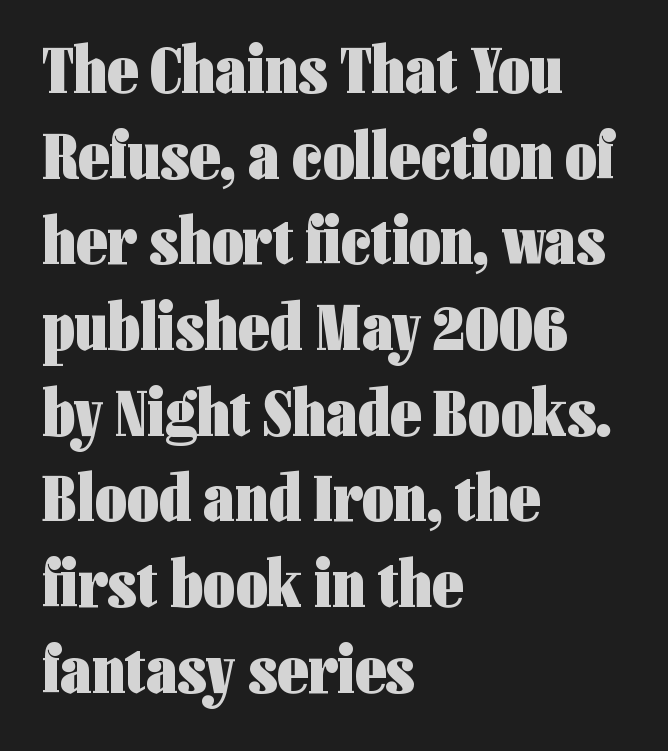
Check where the strokes stop: nothing finishes them off — pure sans. Type without underlining. Vertical spacing — default. Plenty of ink on the page — the face is bold. Every stem runs plumb, perpendicular to the baseline.
